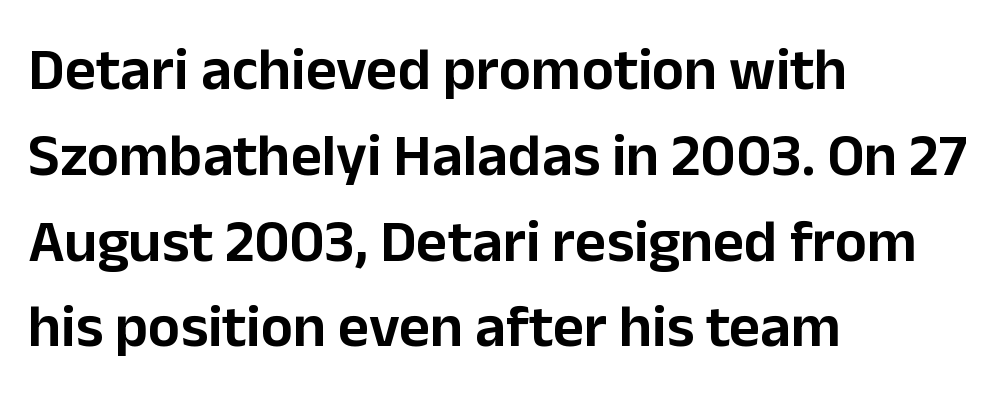
Q: Is the text italic (slanted)? A: No, it is upright.
Q: Is the typeface a serif or a sans-serif typeface? A: Sans-serif.
Q: Is the text underlined? A: No.
Q: How is the paragraph aligned? A: Left-aligned.
Q: Is the spacing between letters normal or unusually wide? A: Normal.
Q: Is the spacing between lines tight, normal or loose? A: Normal.
Q: Width (condensed, normal, or wide)? A: Normal.
Q: Stroke contrast? A: Low.
Q: x-height? A: Medium.
Q: Monospaced? A: No.
